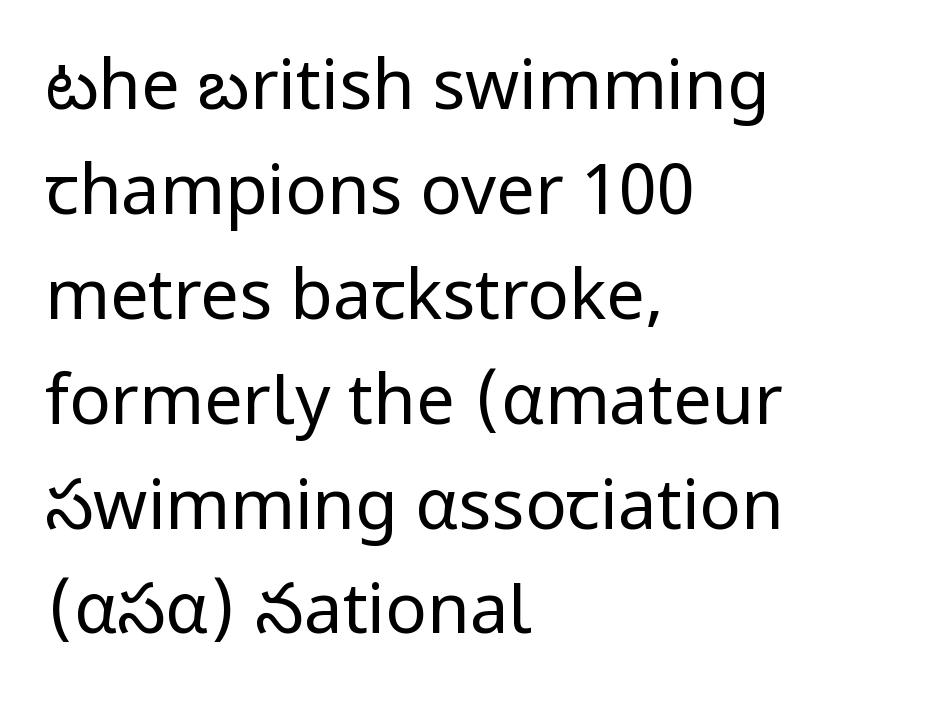
{"serif": "no", "italic": "no", "bold": "no", "weight": "regular", "width": "normal", "stroke_contrast": "low", "x_height": "medium", "monospaced": "no", "underline": "no", "align": "left", "line_spacing": "normal", "line_spacing_ratio": 1.52, "letter_spacing": "normal", "letter_spacing_em": 0.0, "glyph_px": 69}
